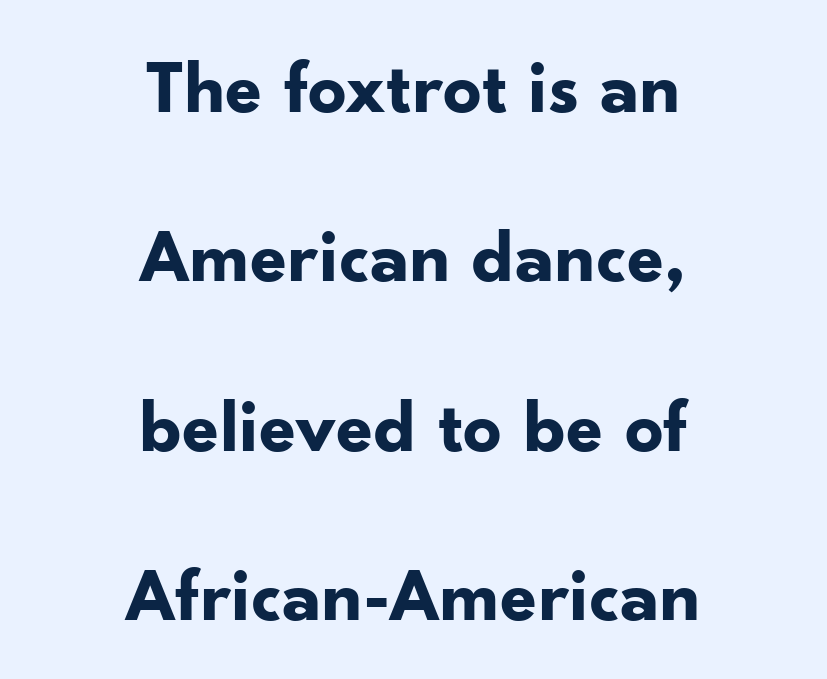
{"serif": "no", "italic": "no", "bold": "yes", "weight": "bold", "width": "normal", "stroke_contrast": "low", "x_height": "small", "monospaced": "no", "underline": "no", "align": "center", "line_spacing": "loose", "line_spacing_ratio": 2.23, "letter_spacing": "normal", "letter_spacing_em": 0.0, "glyph_px": 76}
